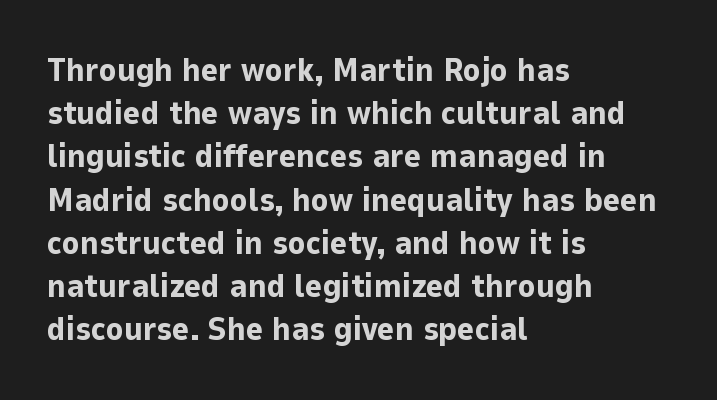
{"serif": "no", "italic": "no", "bold": "yes", "weight": "bold", "width": "normal", "stroke_contrast": "low", "x_height": "medium", "monospaced": "no", "underline": "no", "align": "left", "line_spacing": "normal", "line_spacing_ratio": 1.31, "letter_spacing": "normal", "letter_spacing_em": 0.0, "glyph_px": 33}
